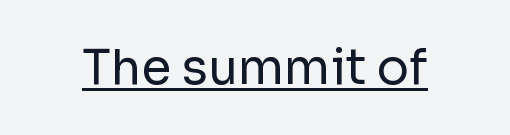
{"serif": "no", "italic": "no", "bold": "no", "weight": "regular", "width": "normal", "stroke_contrast": "low", "x_height": "medium", "monospaced": "no", "underline": "yes", "letter_spacing": "normal", "letter_spacing_em": 0.0, "glyph_px": 48}
